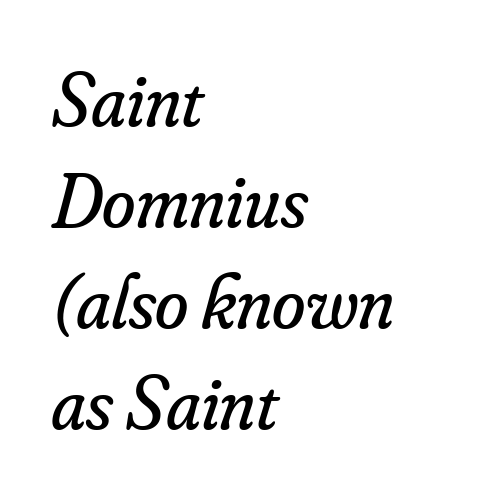
The image shows 76 px regular-weight serif type, italic (leaning right); set left-aligned, normal line spacing (1.33x), normal letter spacing, not underlined; low stroke contrast and a small x-height.
